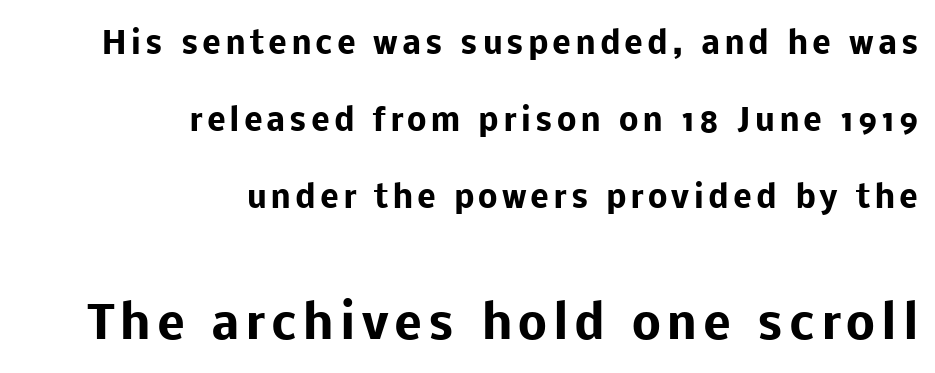
The image shows 46 px heavy sans-serif type, upright; set right-aligned, loose line spacing (2.48x), not underlined; the second (bottom) block is 1.48x larger; low stroke contrast and a medium x-height.
